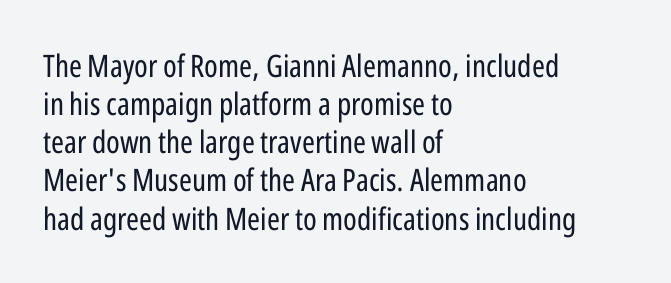
The image shows 31 px regular-weight, condensed sans-serif type, upright; set left-aligned, line spacing 1.23x, normal letter spacing, not underlined; low stroke contrast and a medium x-height.
